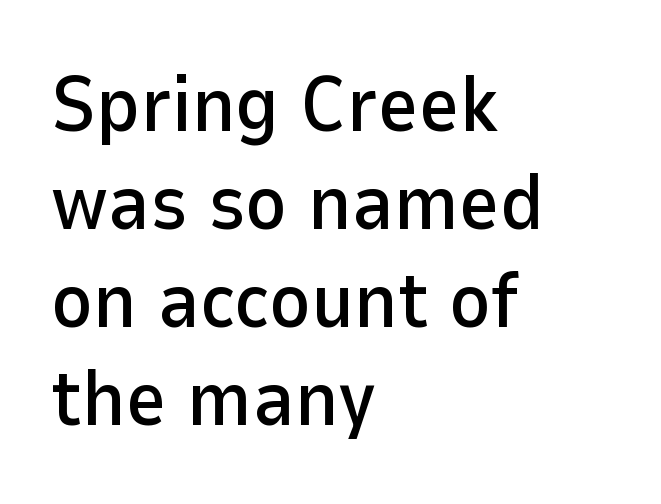
Font category for this specimen: sans-serif. This is roman type, the default non-slanted kind. The letterforms sit shoulder to shoulder at normal distance. Only glyphs here, with clear space below each row. Horizontal alignment here is leftward, the default for most running prose. Think of a printed novel: that variable character pitch is what you see here.
